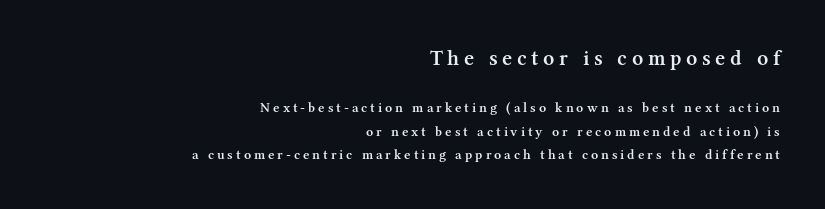
Q: Is the text bold? A: Semi-bold.
Q: Is the text italic (slanted)? A: No, it is upright.
Q: Is the text underlined? A: No.
Q: How is the paragraph aligned? A: Right-aligned.
Q: Is the spacing between letters normal or unusually wide? A: Unusually wide.
Q: Is the spacing between lines tight, normal or loose? A: Normal.
Q: Which block of text is set in a larger size, the first (top) or the second (bottom)? A: The first (top) one.
